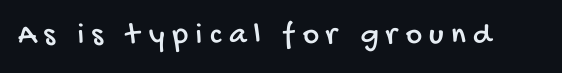
Q: Is the typeface a serif or a sans-serif typeface? A: Sans-serif.
Q: Is the text underlined? A: No.
Q: Is the spacing between letters normal or unusually wide? A: Unusually wide.
Q: Width (condensed, normal, or wide)? A: Condensed.
Q: Stroke contrast? A: Low.
Q: x-height? A: Large.
Q: Monospaced? A: No.
